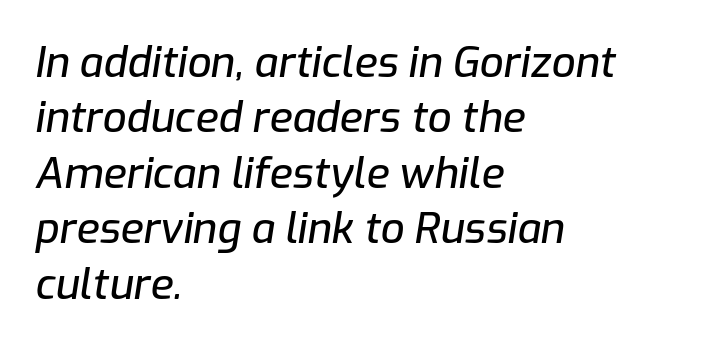
The image shows 42 px text type, italic (leaning right); set left-aligned, normal line spacing (1.32x), normal letter spacing, not underlined; low stroke contrast and a medium x-height.
